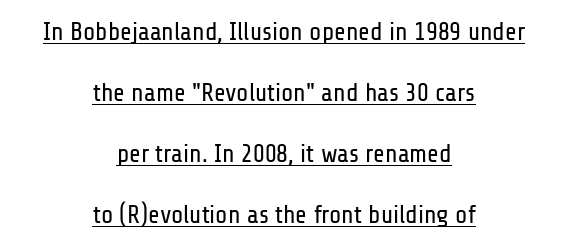
{"italic": "no", "bold": "no", "underline": "yes", "align": "center", "line_spacing": "loose", "line_spacing_ratio": 2.44, "letter_spacing": "normal", "letter_spacing_em": 0.0, "glyph_px": 25}
